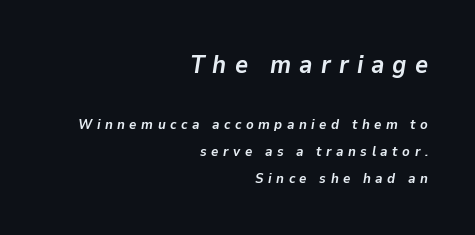
Q: Is the text bold? A: Yes.
Q: Is the text italic (slanted)? A: Yes, it leans right by about 9 degrees.
Q: Is the text underlined? A: No.
Q: How is the paragraph aligned? A: Right-aligned.
Q: Is the spacing between letters normal or unusually wide? A: Unusually wide.
Q: Is the spacing between lines tight, normal or loose? A: Loose.
Q: Which block of text is set in a larger size, the first (top) or the second (bottom)? A: The first (top) one.
